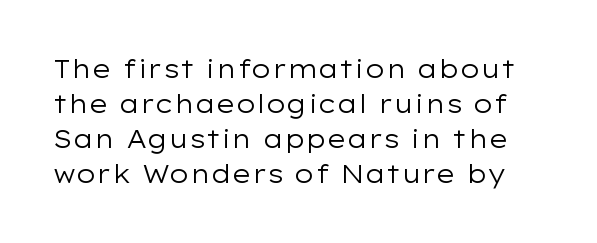
The image shows 25 px text type, upright; set normal line spacing (1.4x), normal letter spacing, not underlined.
